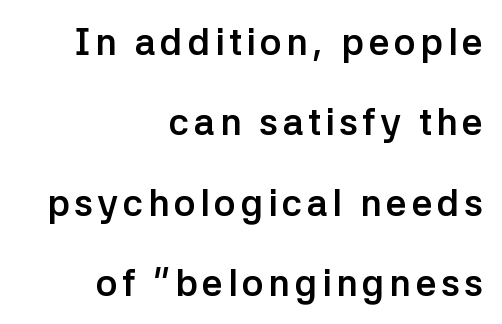
{"serif": "no", "italic": "no", "bold": "yes", "weight": "semibold", "width": "normal", "stroke_contrast": "low", "x_height": "medium", "monospaced": "no", "underline": "no", "align": "right", "line_spacing": "loose", "line_spacing_ratio": 2.17, "glyph_px": 37}
